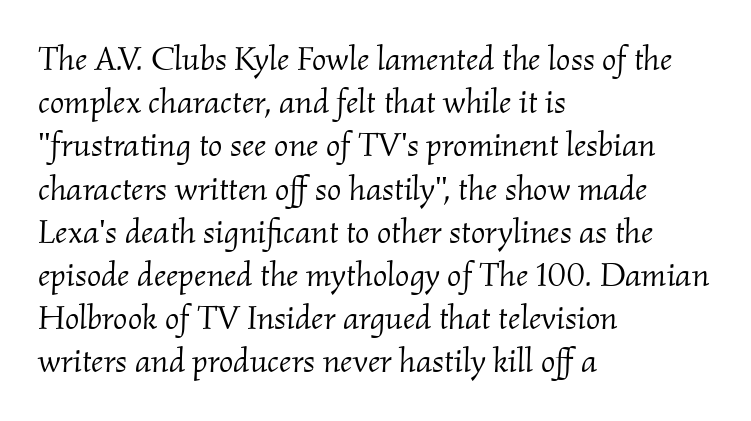
Think of a printed novel: that variable character pitch is what you see here. Weight class: somewhere from thin through regular. The ragged edge is on the right, which tells us the setting is flush left. Font category for this specimen: serif. Rows of type keep a routine distance in the vertical direction. Students, note that the glyphs here touch the page at normal intervals.
